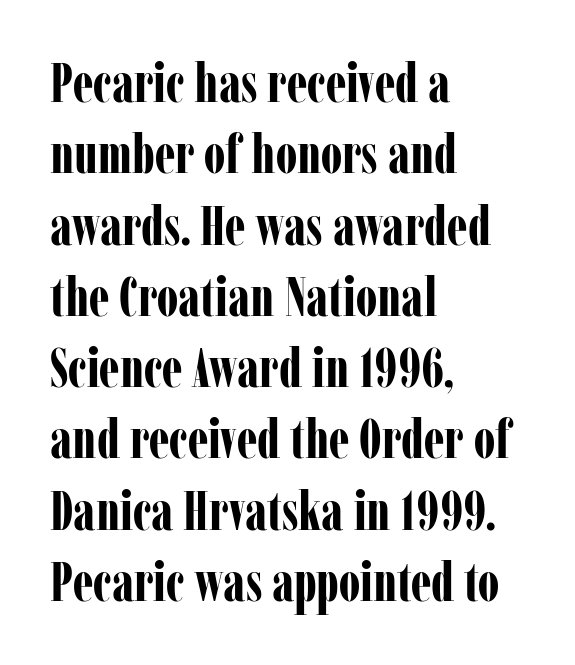
Every row of glyphs begins at an identical x-position on the left. A typesetter would call this proportional, since set widths differ per character. Type style note: has serifs. Nothing unusual about the tracking: characters are spaced as the font intends. This rendering features lettering with no underline. Strong, thick strokes mark this as bold type.
